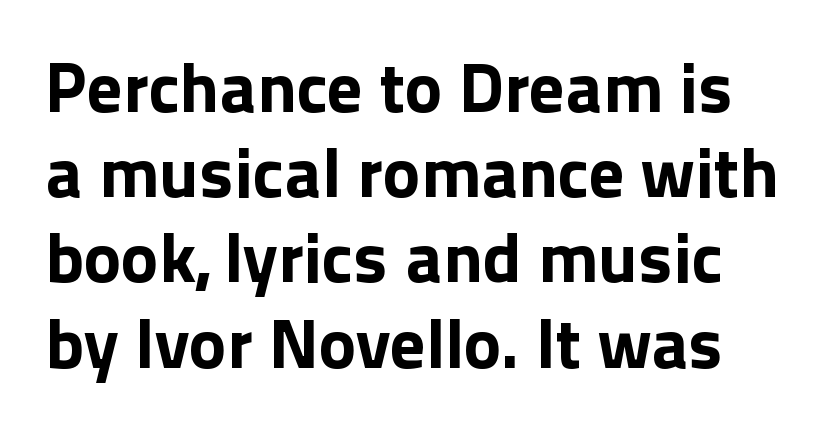
A roman cut, with each character standing at attention. The face used here is a sans, in the tradition of grotesques and geometrics. Type without underlining. The horizontal fit of the characters is conventional and even.
